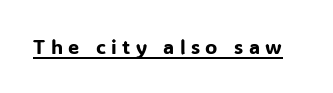
Q: Is the text italic (slanted)? A: No, it is upright.
Q: Is the text underlined? A: Yes.
Q: Is the spacing between letters normal or unusually wide? A: Unusually wide.
